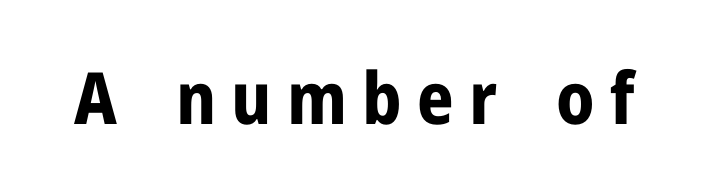
{"serif": "no", "italic": "no", "bold": "yes", "weight": "bold", "width": "normal", "stroke_contrast": "low", "x_height": "medium", "monospaced": "no", "underline": "no", "letter_spacing": "wide", "letter_spacing_em": 0.21, "glyph_px": 72}
